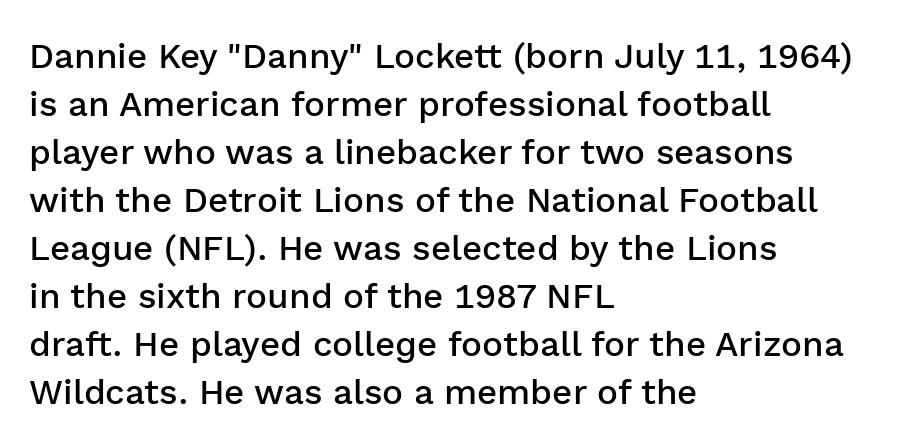
The specimen omits any rule beneath the text block's lines. Think of a printed novel: that variable character pitch is what you see here. I'd call this a sans setting — the letters go barefoot. No italicization has been applied; the sample stays upright. All the whitespace from short lines collects on the right. Baseline-to-baseline distance is the conventional proportion of letter height.
